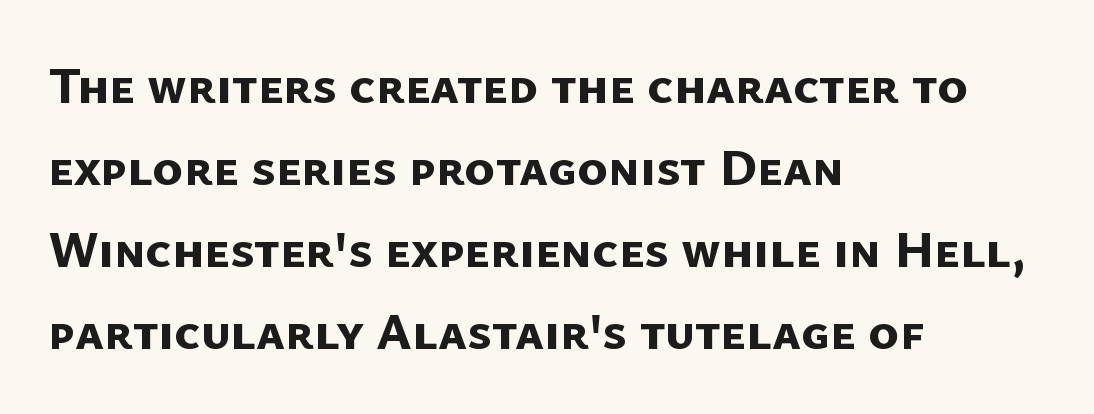
The image shows 52 px bold sans-serif type; set left-aligned, normal line spacing (1.58x), normal letter spacing, not underlined; low stroke contrast and a medium x-height.
